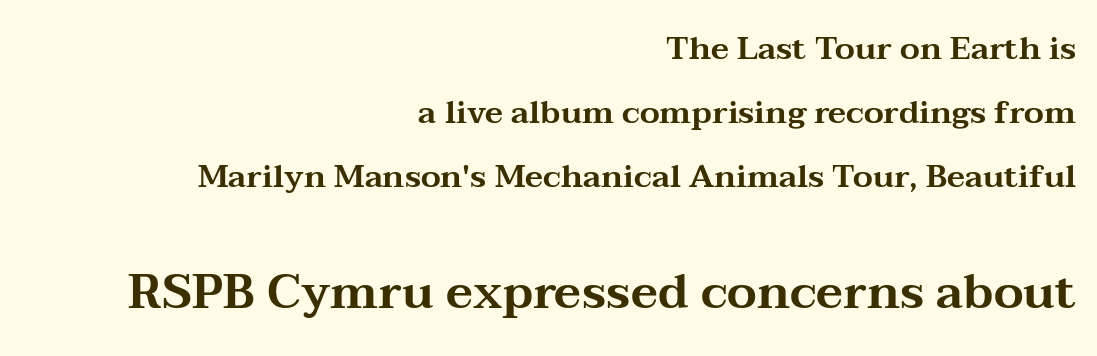
Q: Is the text italic (slanted)? A: No, it is upright.
Q: Is the typeface a serif or a sans-serif typeface? A: Serif.
Q: Is the text underlined? A: No.
Q: How is the paragraph aligned? A: Right-aligned.
Q: Is the spacing between letters normal or unusually wide? A: Normal.
Q: Is the spacing between lines tight, normal or loose? A: Loose.
Q: Which block of text is set in a larger size, the first (top) or the second (bottom)? A: The second (bottom) one.
Q: Width (condensed, normal, or wide)? A: Wide.
Q: Stroke contrast? A: Medium.
Q: x-height? A: Medium.
Q: Monospaced? A: No.
